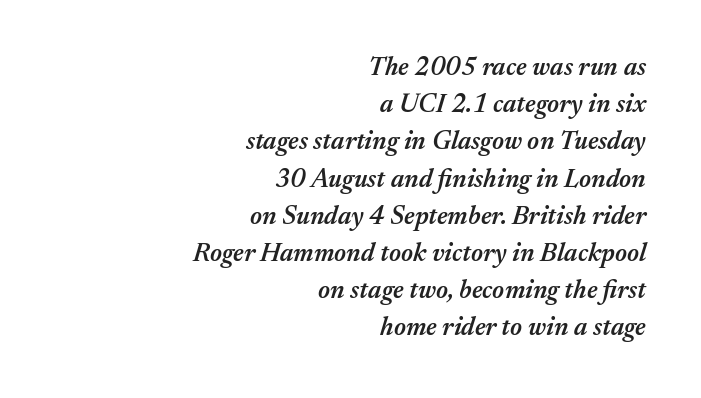
The image shows 26 px text type, italic (leaning right); set right-aligned, normal line spacing (1.43x), normal letter spacing, not underlined.
